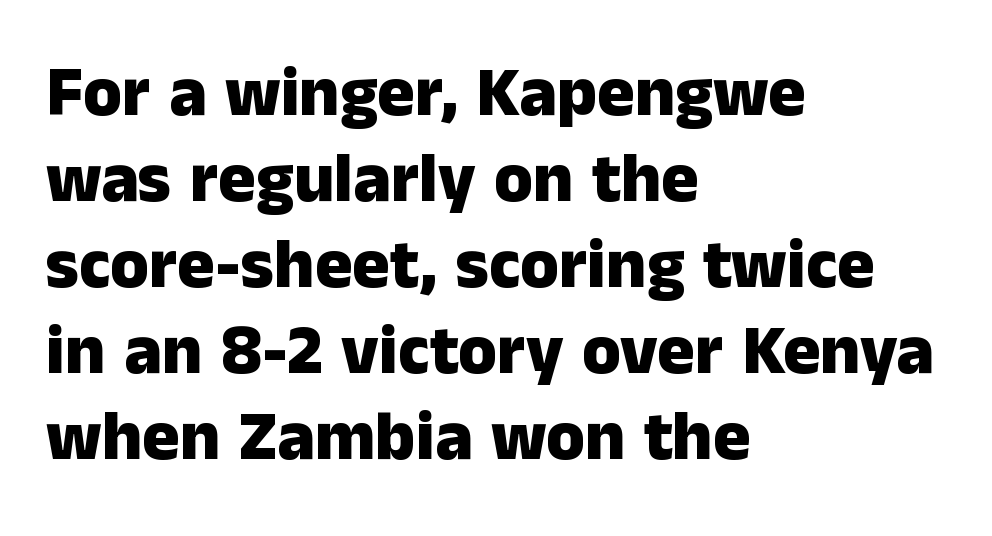
The image shows 70 px heavy sans-serif type, upright; set left-aligned, line spacing 1.23x, normal letter spacing, not underlined; low stroke contrast and a medium x-height.
